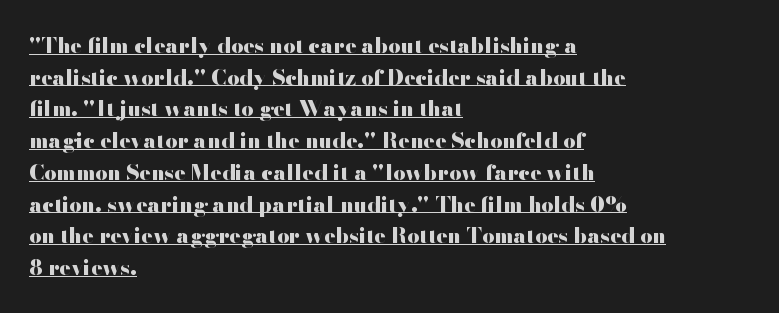
Q: Is the text bold? A: Yes.
Q: Is the text italic (slanted)? A: No, it is upright.
Q: Is the text underlined? A: Yes.
Q: How is the paragraph aligned? A: Left-aligned.
Q: Is the spacing between letters normal or unusually wide? A: Normal.
Q: Is the spacing between lines tight, normal or loose? A: Normal.
